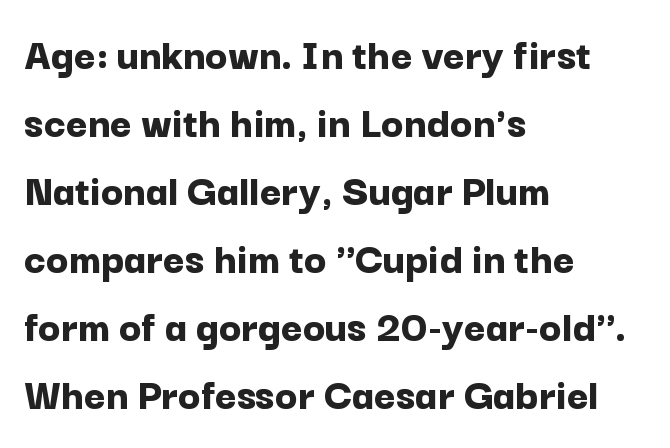
Q: Is the text bold? A: Yes.
Q: Is the text italic (slanted)? A: No, it is upright.
Q: Is the typeface a serif or a sans-serif typeface? A: Sans-serif.
Q: Is the text underlined? A: No.
Q: How is the paragraph aligned? A: Left-aligned.
Q: Is the spacing between letters normal or unusually wide? A: Normal.
Q: Is the spacing between lines tight, normal or loose? A: Normal.
Q: Width (condensed, normal, or wide)? A: Normal.
Q: Stroke contrast? A: Low.
Q: x-height? A: Medium.
Q: Monospaced? A: No.
